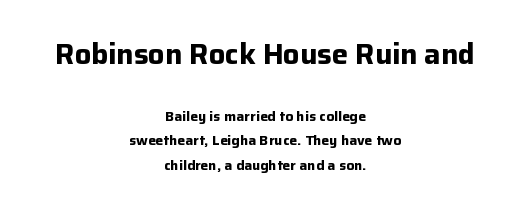
{"serif": "no", "italic": "no", "bold": "yes", "weight": "bold", "width": "normal", "stroke_contrast": "low", "x_height": "medium", "monospaced": "no", "underline": "no", "align": "center", "line_spacing_ratio": 1.75, "letter_spacing": "normal", "letter_spacing_em": 0.0, "larger_block": "first", "size_ratio": 2.07, "glyph_px": 29}
